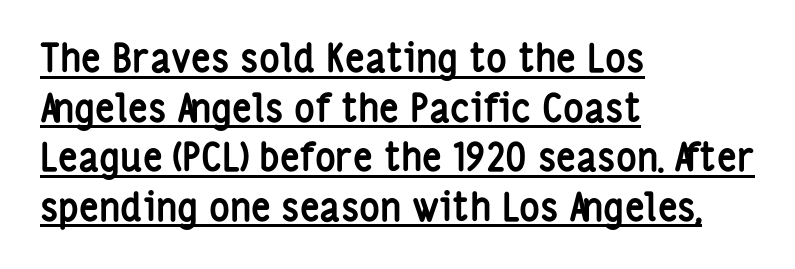
Words appear dense and cohesive because spacing is normal. Line spacing here is normal. Every word sits above its own underline. I'd describe the lettering as bold — thick and assertive. The specimen reads as upright at a glance. The passage is arranged the way most books set body copy — flush left.
